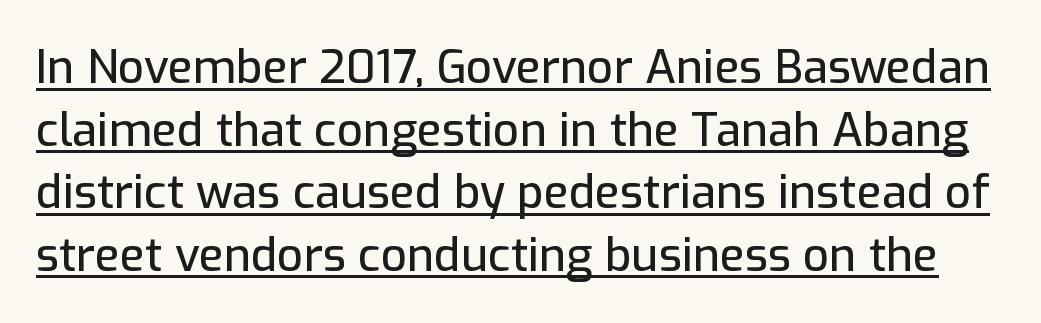
A typesetter would call this proportional, since set widths differ per character. Notice how a bar underscores the lettering throughout. Unlike italic type, these characters show no tilt at all. What kind of face is this? One without serifs — a sans.
